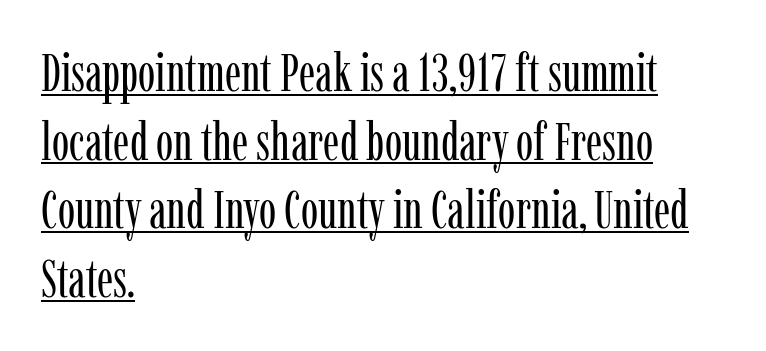
Each line of the rendering has a horizontal stroke beneath the glyphs. Look at the tracking — it's just the regular setting, nothing added. Italic: no, the glyphs are upright roman. Stems and bowls with no extra thickness — not bold.
